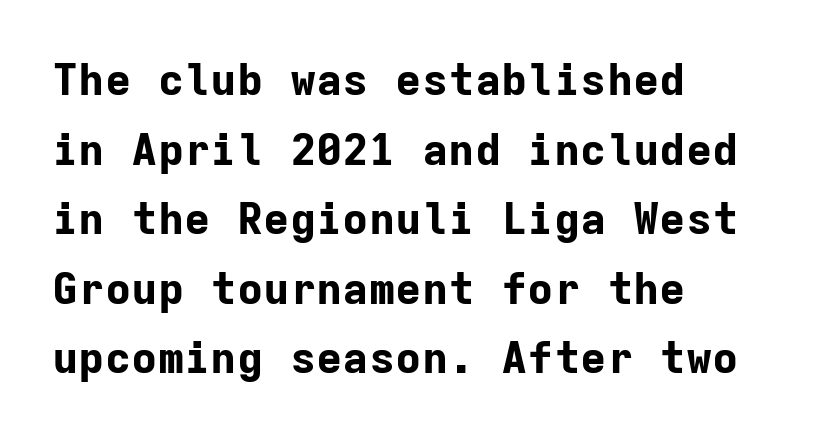
Emphasis by weight is at full strength: bold. Here the designer chose a console-style face with uniform glyph widths. The text block is weighted toward the left margin, trailing off unevenly rightward. Characters remain perfectly vertical along every line. Observe the ordinary spacing: letters are neighbours, not strangers.
